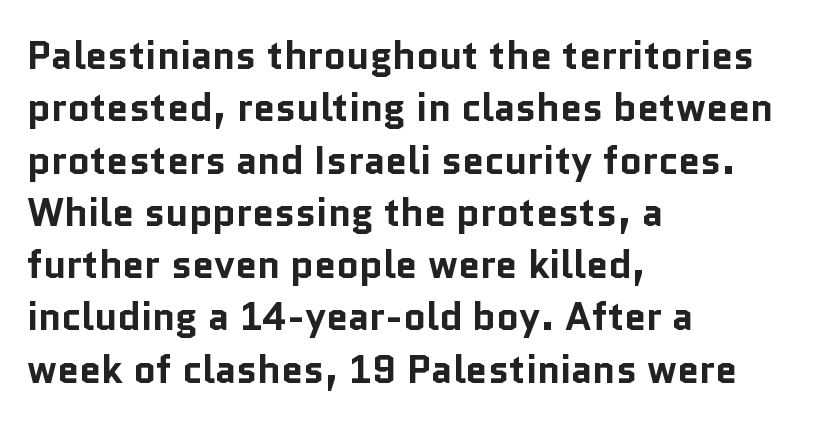
This is roman type, the default non-slanted kind. Heavy-handed strokes throughout: this text is bold. Is this a sans? Yes — the strokes have no serifs. Descender tails drop into unmarked territory. The rendering keeps characters at their native spacing.
